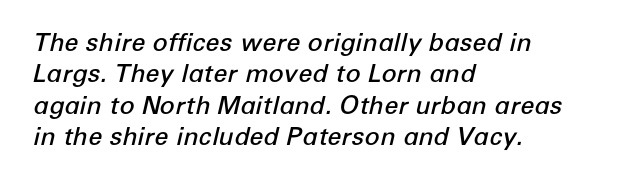
{"italic": "yes", "lean": "right", "slant_degrees": 12, "bold": "semi", "underline": "no", "align": "left", "line_spacing": "normal", "line_spacing_ratio": 1.26, "letter_spacing": "normal", "letter_spacing_em": 0.0, "glyph_px": 25}
